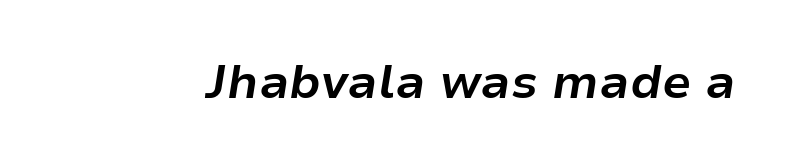
{"italic": "yes", "lean": "right", "slant_degrees": 9, "bold": "yes", "weight": "bold", "width": "normal", "stroke_contrast": "low", "x_height": "medium", "monospaced": "no", "underline": "no", "letter_spacing": "normal", "letter_spacing_em": 0.0, "glyph_px": 47}
